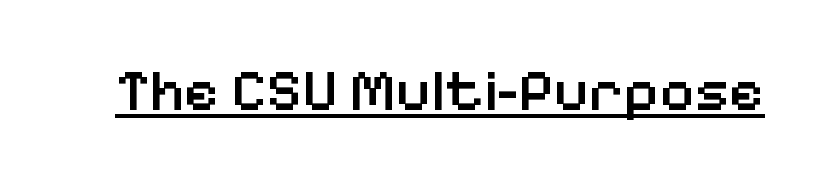
The face used here is rendered with its standard letterfit. The specimen includes a rule beneath the text block's lines. Notice how the stems are strictly vertical — no italics here. Unlike a traditional serif, this face leaves its strokes unadorned. Varying glyph widths throughout — classic text-font behaviour. Notice the strokes are somewhat thickened but not fully heavy: this is a semibold.
